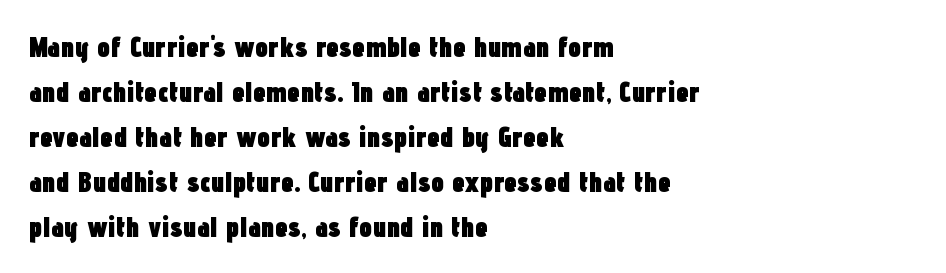
{"serif": "no", "italic": "no", "bold": "yes", "weight": "heavy", "width": "condensed", "stroke_contrast": "low", "x_height": "medium", "monospaced": "no", "underline": "no", "align": "left", "line_spacing": "normal", "line_spacing_ratio": 1.55, "letter_spacing": "normal", "letter_spacing_em": 0.0, "glyph_px": 29}
